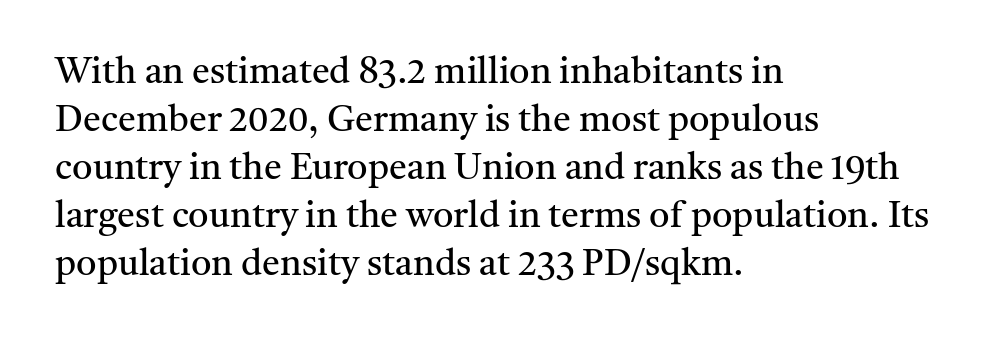
Any mark beneath the type? The region is blank. The line texture is even and compact thanks to regular tracking. Type style note: has serifs. You could not count columns in this text — the font is proportionally spaced. What's the leading like? Ordinary, nothing unusual.
